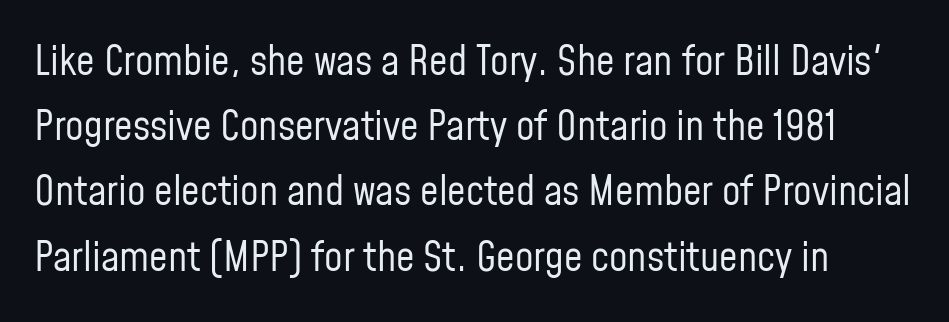
The image shows 41 px regular-weight, condensed sans-serif type, upright; set normal line spacing (1.59x), normal letter spacing, not underlined; low stroke contrast and a medium x-height.
